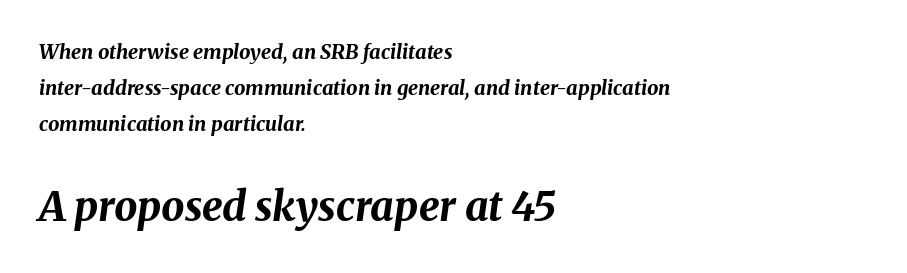
Q: Is the text bold? A: Yes.
Q: Is the text italic (slanted)? A: Yes, it leans right by about 8 degrees.
Q: Is the text underlined? A: No.
Q: How is the paragraph aligned? A: Left-aligned.
Q: Is the spacing between letters normal or unusually wide? A: Normal.
Q: Which block of text is set in a larger size, the first (top) or the second (bottom)? A: The second (bottom) one.
Q: Width (condensed, normal, or wide)? A: Normal.
Q: Stroke contrast? A: Medium.
Q: x-height? A: Medium.
Q: Monospaced? A: No.
